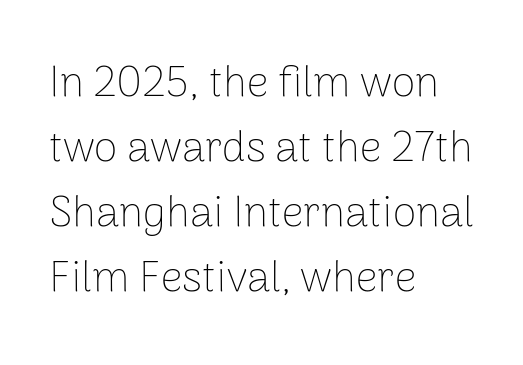
Here the glyphs are tracked normally, forming tight word shapes. Interline gaps are of average width in this sample. Caption: multi-line text, flush left, ragged right. No extra ink here — the face is not bold. No feet cap the strokes, marking this as sans-serif type.
